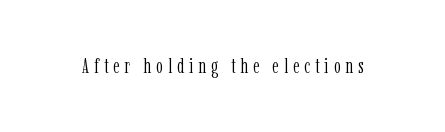
The image shows 21 px text type, upright; set unusually wide letter spacing (+0.24 em), not underlined.
